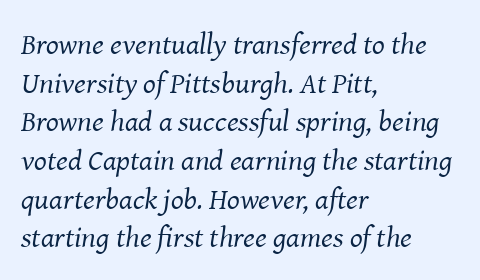
{"serif": "yes", "italic": "yes", "lean": "right", "slant_degrees": 8, "bold": "no", "weight": "regular", "width": "normal", "stroke_contrast": "medium", "x_height": "medium", "monospaced": "no", "underline": "no", "align": "left", "line_spacing": "normal", "line_spacing_ratio": 1.29, "letter_spacing": "normal", "letter_spacing_em": 0.0, "glyph_px": 30}
